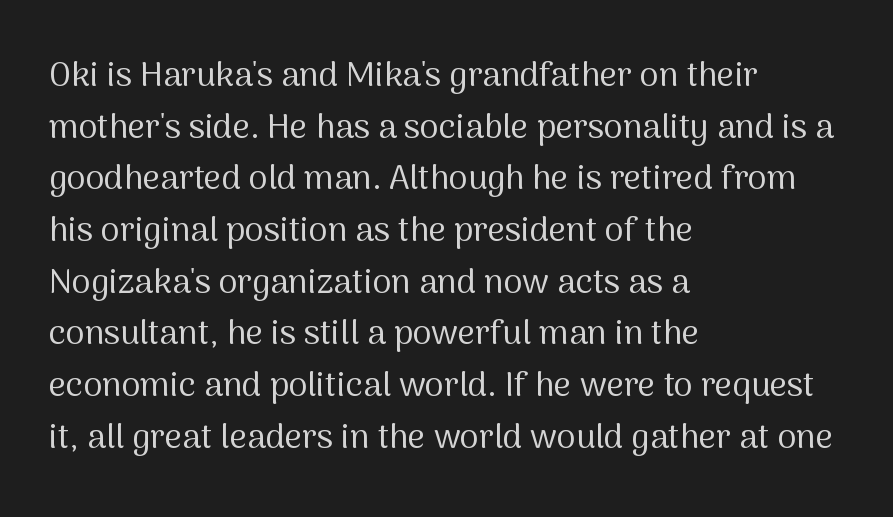
The image shows 34 px regular-weight sans-serif type, upright; set left-aligned, normal line spacing (1.52x), normal letter spacing, not underlined; medium stroke contrast and a medium x-height.
